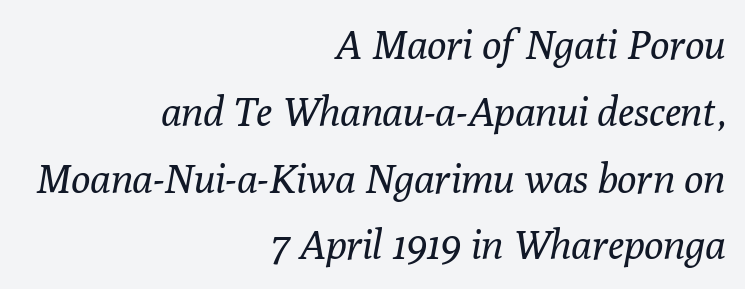
The image shows 40 px regular-weight serif type, italic (leaning right); set right-aligned, normal line spacing (1.67x), normal letter spacing, not underlined; low stroke contrast and a medium x-height.
